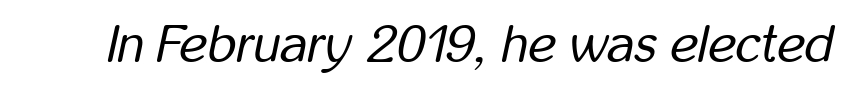
Q: Is the text bold? A: No.
Q: Is the text italic (slanted)? A: Yes, it leans right by about 12 degrees.
Q: Is the text underlined? A: No.
Q: Is the spacing between letters normal or unusually wide? A: Normal.
Q: Width (condensed, normal, or wide)? A: Condensed.
Q: Stroke contrast? A: Low.
Q: x-height? A: Medium.
Q: Monospaced? A: No.
